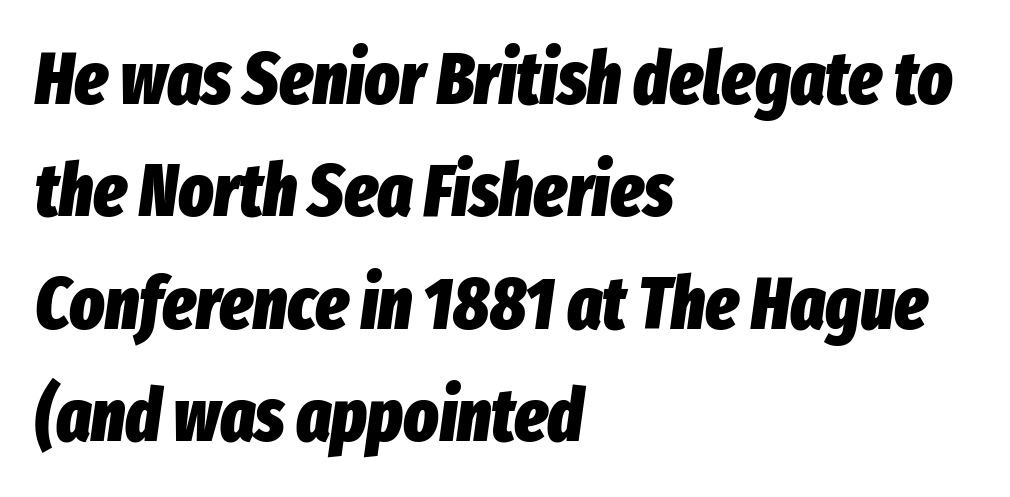
The image shows 73 px heavy, condensed type, italic (leaning right); set left-aligned, normal line spacing (1.54x), normal letter spacing, not underlined; low stroke contrast and a medium x-height.
